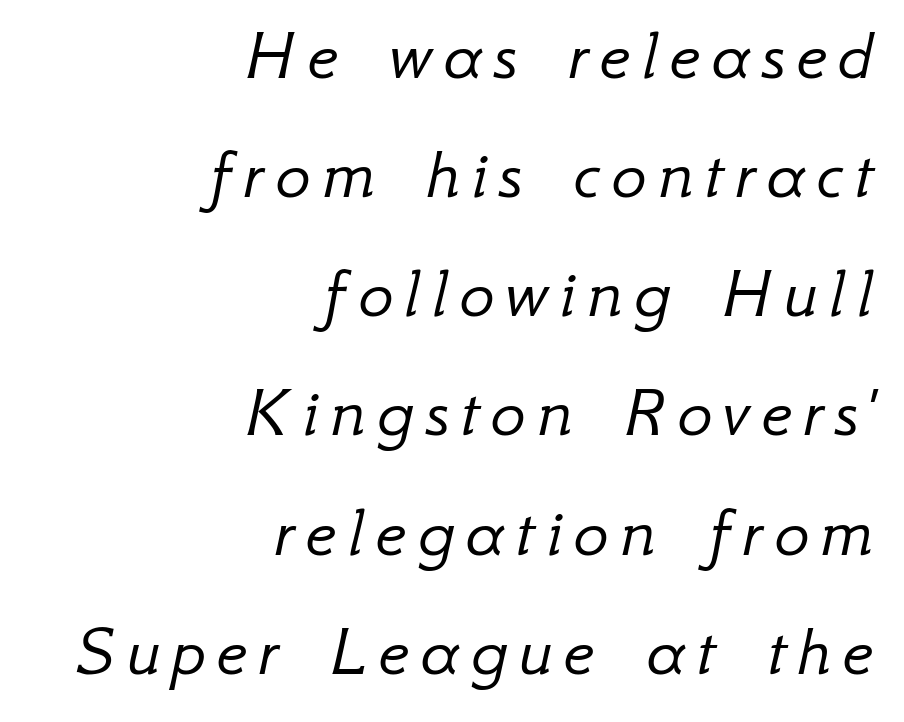
The vertical gap from one line to the next is medium. Is this a fixed-width face? No — the glyphs have proportional, varying widths. Any mark beneath the type? The region is blank. Is the type heavy? It reads as light-to-regular instead. Caption: multi-line text, flush right, ragged left. Does the lettering tilt? It does — this is italic.
